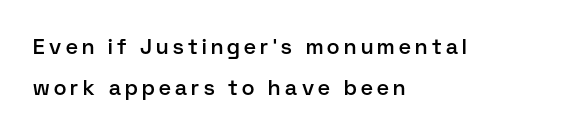
The image shows 21 px text type, upright; set left-aligned, loose line spacing (1.93x), unusually wide letter spacing (+0.21 em), not underlined.
